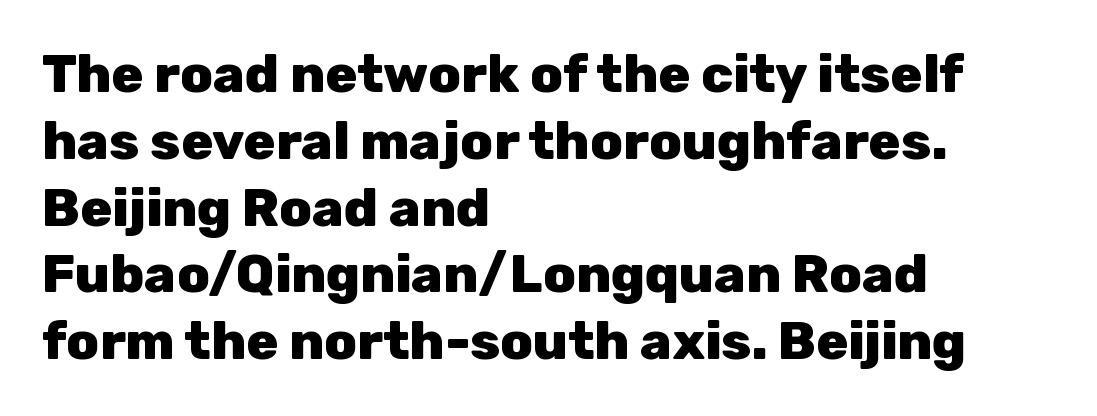
The image shows 53 px heavy sans-serif type, upright; set left-aligned, normal line spacing (1.26x), normal letter spacing, not underlined; low stroke contrast and a medium x-height.
